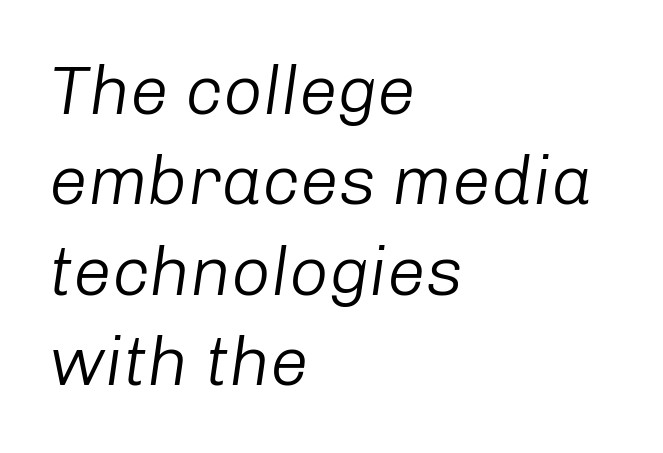
The image shows 69 px light type, italic (leaning right); set left-aligned, normal line spacing (1.31x), normal letter spacing, not underlined; low stroke contrast and a medium x-height.
